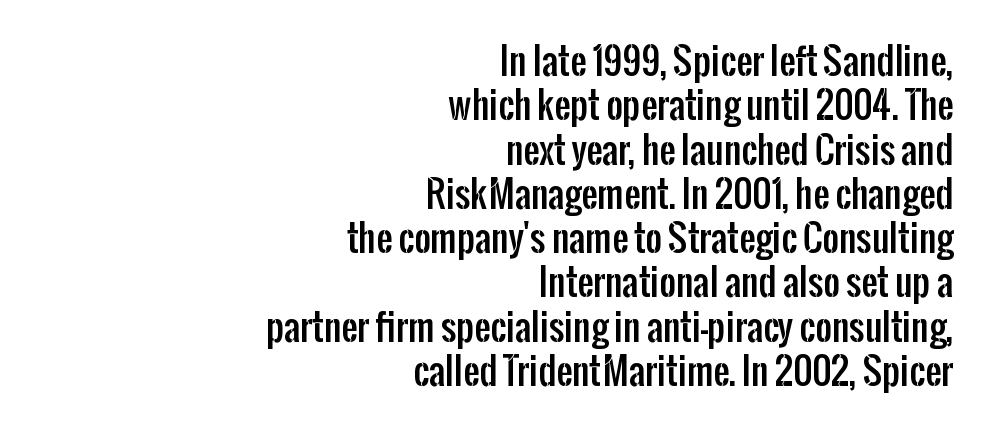
The image shows 36 px condensed sans-serif type, upright; set right-aligned, line spacing 1.23x, normal letter spacing, not underlined; low stroke contrast and a medium x-height.
